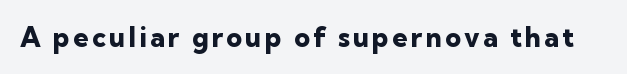
{"italic": "no", "bold": "yes", "underline": "no", "glyph_px": 27}
